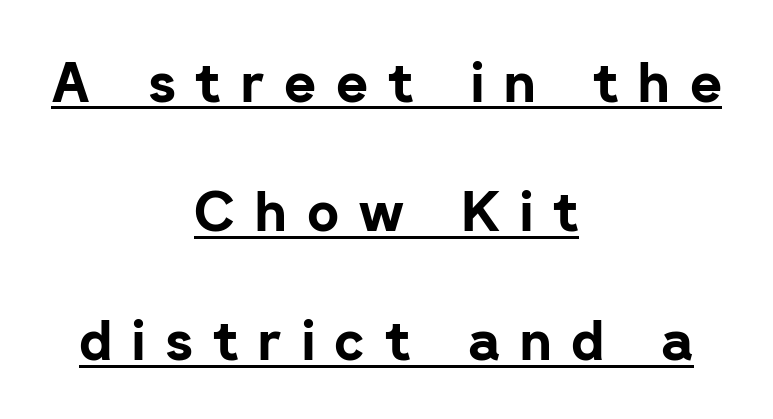
Q: Is the text bold? A: Yes.
Q: Is the text italic (slanted)? A: No, it is upright.
Q: Is the typeface a serif or a sans-serif typeface? A: Sans-serif.
Q: Is the text underlined? A: Yes.
Q: How is the paragraph aligned? A: Centered.
Q: Is the spacing between letters normal or unusually wide? A: Unusually wide.
Q: Is the spacing between lines tight, normal or loose? A: Loose.
Q: Width (condensed, normal, or wide)? A: Normal.
Q: Stroke contrast? A: Low.
Q: x-height? A: Medium.
Q: Monospaced? A: No.
